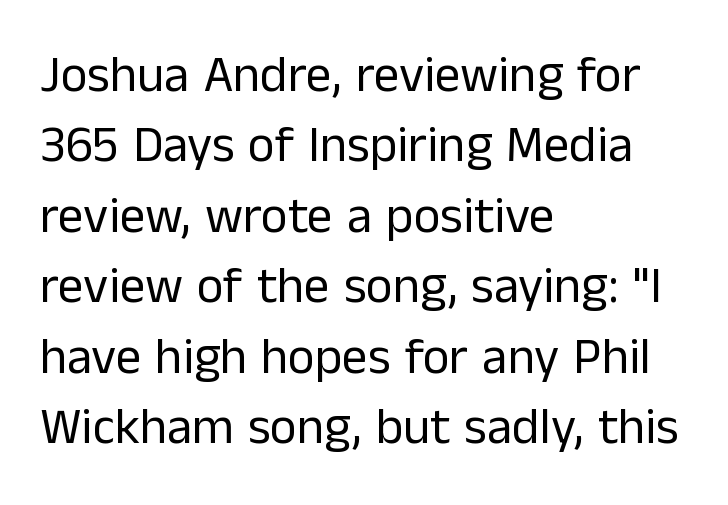
Q: Is the text bold? A: No.
Q: Is the text italic (slanted)? A: No, it is upright.
Q: Is the typeface a serif or a sans-serif typeface? A: Sans-serif.
Q: Is the text underlined? A: No.
Q: How is the paragraph aligned? A: Left-aligned.
Q: Is the spacing between letters normal or unusually wide? A: Normal.
Q: Is the spacing between lines tight, normal or loose? A: Normal.
Q: Width (condensed, normal, or wide)? A: Normal.
Q: Stroke contrast? A: Low.
Q: x-height? A: Medium.
Q: Monospaced? A: No.
